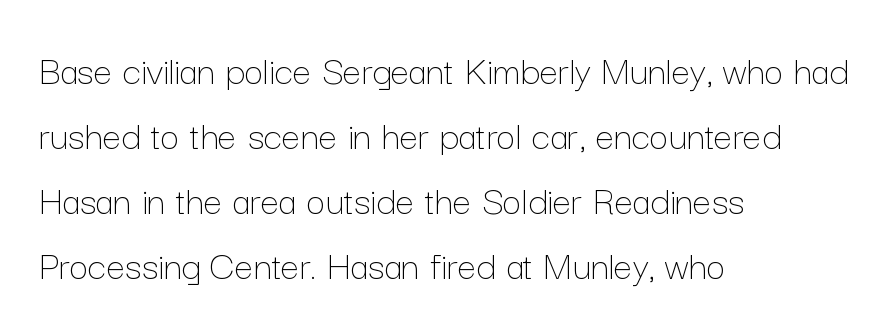
{"italic": "no", "bold": "no", "weight": "thin", "width": "normal", "stroke_contrast": "low", "x_height": "medium", "monospaced": "no", "underline": "no", "align": "left", "line_spacing": "normal", "line_spacing_ratio": 1.55, "letter_spacing": "normal", "letter_spacing_em": 0.0, "glyph_px": 42}
